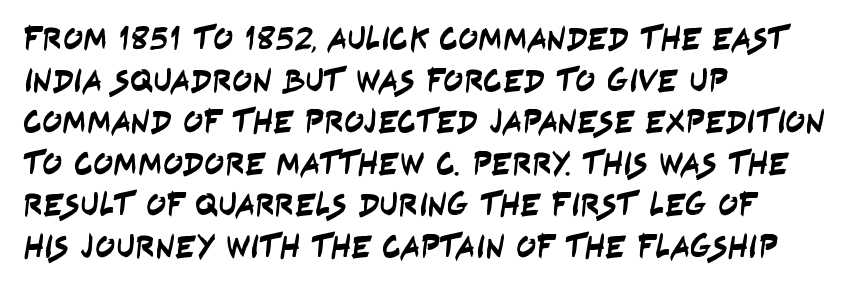
Q: Is the typeface a serif or a sans-serif typeface? A: Sans-serif.
Q: Is the text underlined? A: No.
Q: How is the paragraph aligned? A: Left-aligned.
Q: Is the spacing between letters normal or unusually wide? A: Normal.
Q: Is the spacing between lines tight, normal or loose? A: Normal.
Q: Width (condensed, normal, or wide)? A: Condensed.
Q: Stroke contrast? A: Low.
Q: x-height? A: Large.
Q: Monospaced? A: No.
